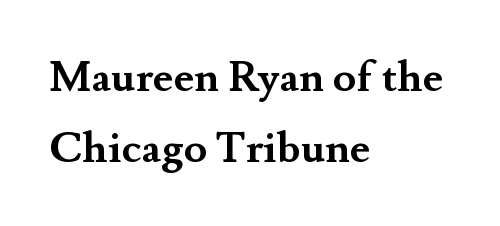
Typographic density is high because the face is bold. Old-style or modern, the face here clearly has serifs. Summary of vertical rhythm: regular, with standard interline spacing. You could not count columns in this text — the font is proportionally spaced. Line beginnings align vertically; line endings do not.
